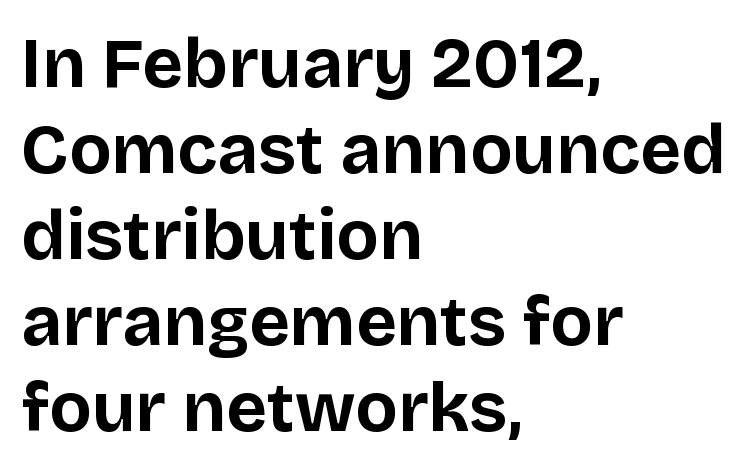
Heft: maximum for text — a bold. Serif or sans? Sans — the stroke terminals are bare. Lines of text with bare space underneath. Here the designer chose a conventional face with non-uniform glyph widths.
